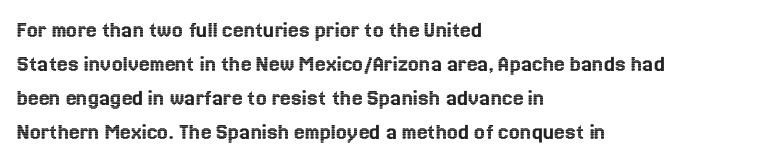
Q: Is the text italic (slanted)? A: No, it is upright.
Q: Is the text underlined? A: No.
Q: How is the paragraph aligned? A: Left-aligned.
Q: Is the spacing between letters normal or unusually wide? A: Normal.
Q: Is the spacing between lines tight, normal or loose? A: Normal.
